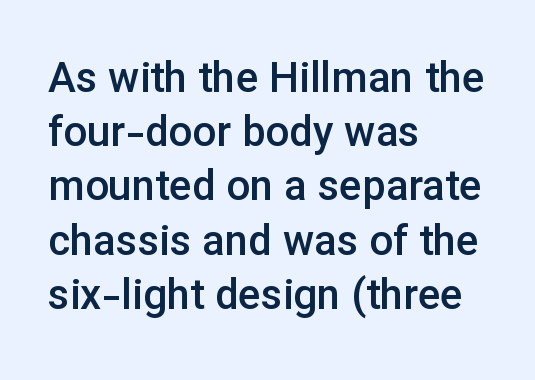
Whoever set this chose a conventional vertical rhythm. Check under the words: just untouched page. Typographically, this falls in the sans-serif category. Italic? Not at all — the glyphs are vertical.
